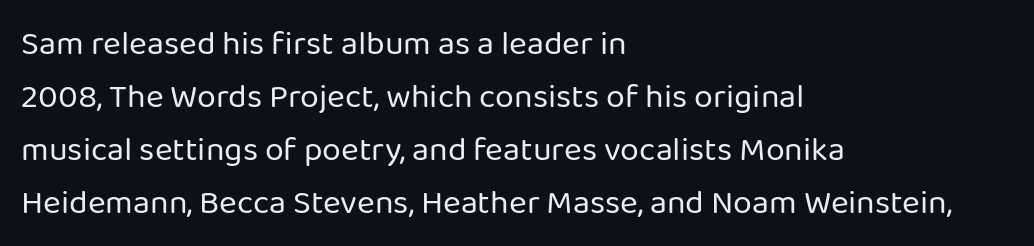
Vertical stems look standard width or narrower in stroke. Is this a sans? Yes — the strokes have no serifs. This sample uses plain, unmodified letter spacing. Horizontally, the lines are justified to the leading edge only.
